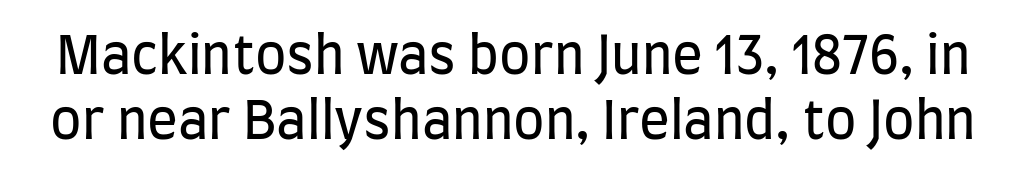
The image shows 51 px regular-weight, condensed sans-serif type, upright; set normal line spacing (1.27x), normal letter spacing, not underlined; low stroke contrast and a large x-height.
